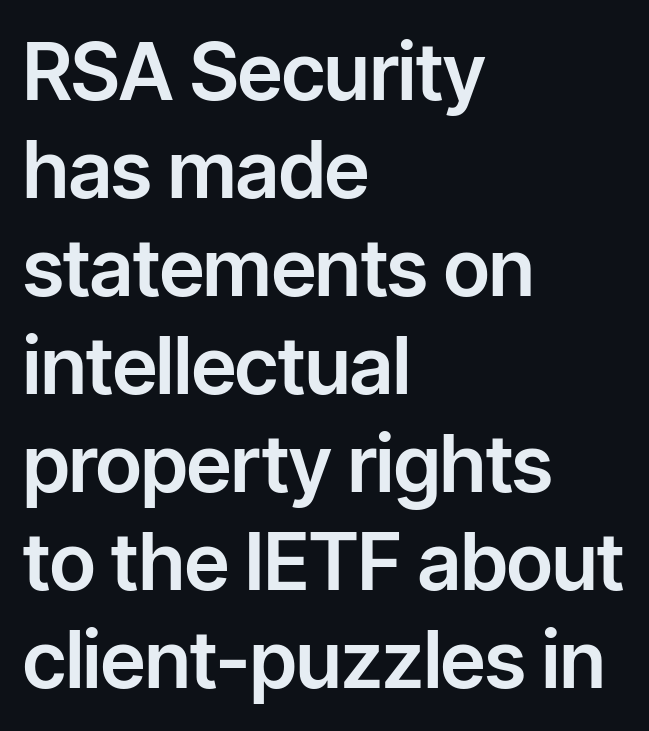
Q: Is the text italic (slanted)? A: No, it is upright.
Q: Is the typeface a serif or a sans-serif typeface? A: Sans-serif.
Q: Is the text underlined? A: No.
Q: How is the paragraph aligned? A: Left-aligned.
Q: Is the spacing between letters normal or unusually wide? A: Normal.
Q: Width (condensed, normal, or wide)? A: Normal.
Q: Stroke contrast? A: Low.
Q: x-height? A: Medium.
Q: Monospaced? A: No.
